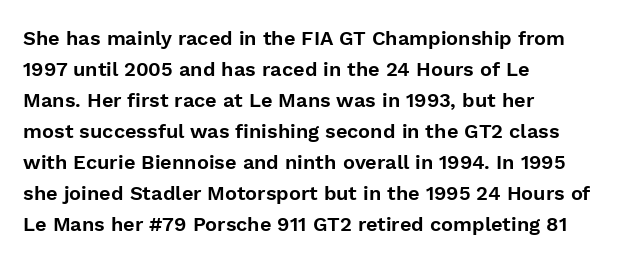
Q: Is the text italic (slanted)? A: No, it is upright.
Q: Is the text underlined? A: No.
Q: How is the paragraph aligned? A: Left-aligned.
Q: Is the spacing between letters normal or unusually wide? A: Normal.
Q: Is the spacing between lines tight, normal or loose? A: Normal.
